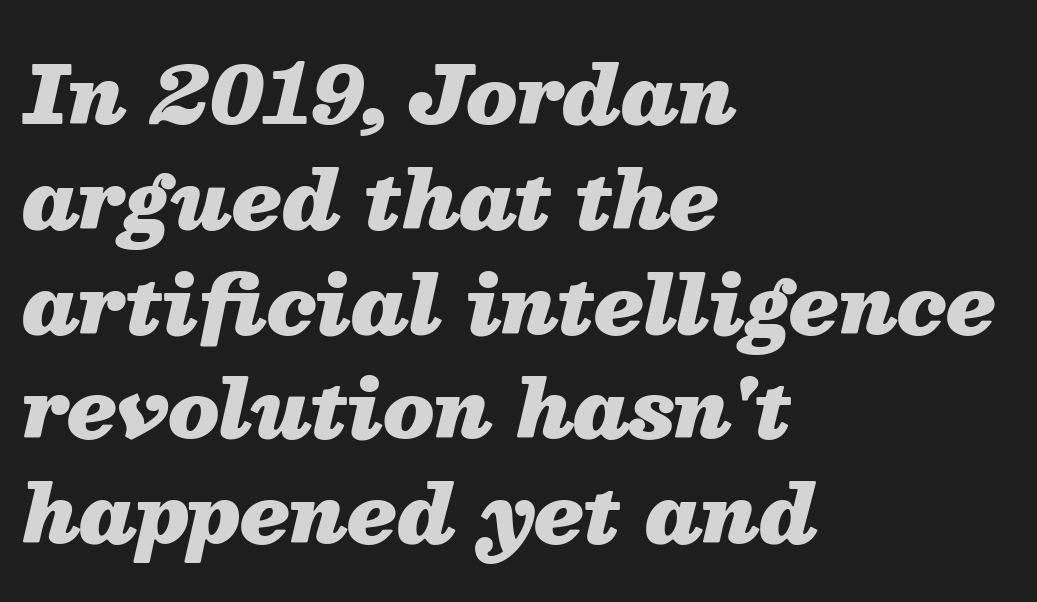
The image shows 80 px heavy type, italic (leaning right); set left-aligned, normal line spacing (1.31x), normal letter spacing, not underlined; medium stroke contrast and a medium x-height.
